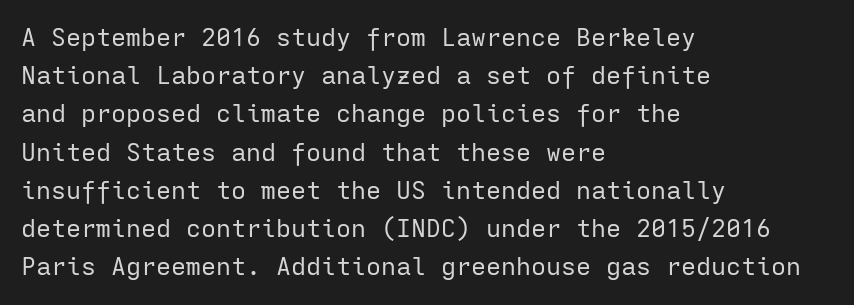
{"italic": "no", "bold": "no", "underline": "no", "align": "left", "line_spacing": "normal", "line_spacing_ratio": 1.53, "letter_spacing": "normal", "letter_spacing_em": 0.0, "glyph_px": 25}
